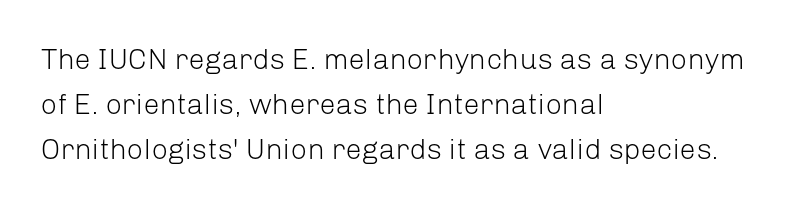
{"serif": "no", "italic": "no", "bold": "no", "weight": "light", "width": "normal", "stroke_contrast": "low", "x_height": "medium", "monospaced": "no", "underline": "no", "align": "left", "line_spacing": "normal", "line_spacing_ratio": 1.55, "letter_spacing": "normal", "letter_spacing_em": 0.0, "glyph_px": 29}
